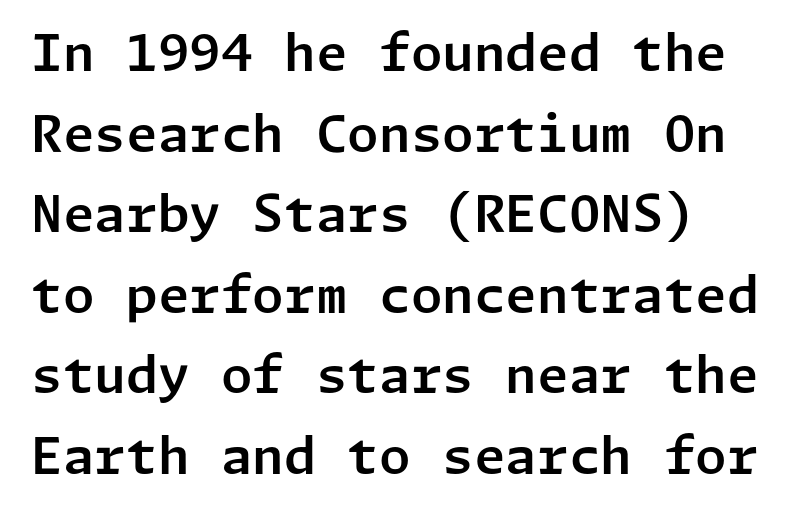
Q: Is the text italic (slanted)? A: No, it is upright.
Q: Is the typeface a serif or a sans-serif typeface? A: Sans-serif.
Q: Is the text underlined? A: No.
Q: Is the spacing between letters normal or unusually wide? A: Normal.
Q: Is the spacing between lines tight, normal or loose? A: Normal.
Q: Width (condensed, normal, or wide)? A: Normal.
Q: Stroke contrast? A: Low.
Q: x-height? A: Medium.
